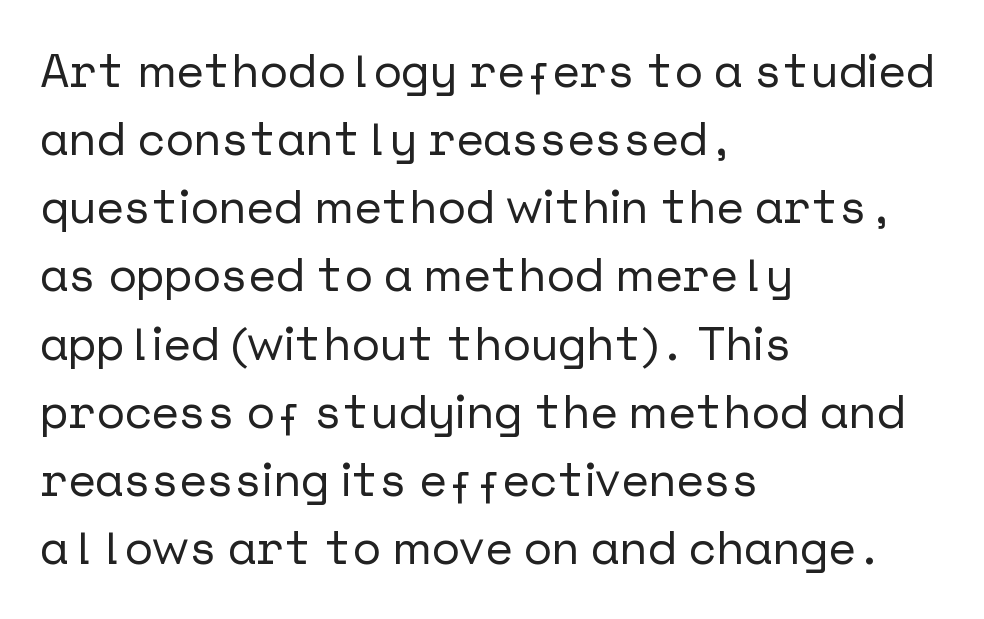
{"serif": "no", "italic": "no", "width": "normal", "stroke_contrast": "low", "x_height": "medium", "underline": "no", "align": "left", "line_spacing": "normal", "line_spacing_ratio": 1.45, "letter_spacing": "normal", "letter_spacing_em": 0.0, "glyph_px": 47}
